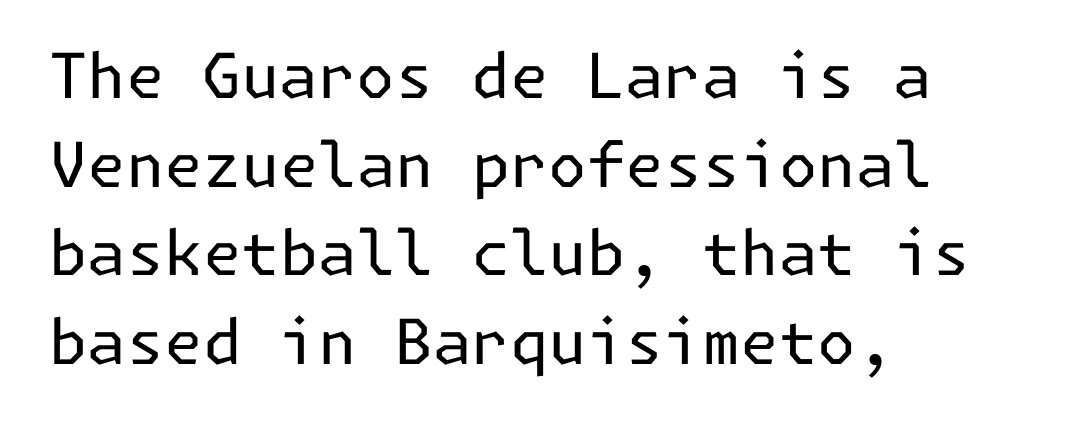
The image shows 62 px regular-weight sans-serif type, upright; set left-aligned, normal line spacing (1.43x), normal letter spacing, not underlined; low stroke contrast and a medium x-height.
